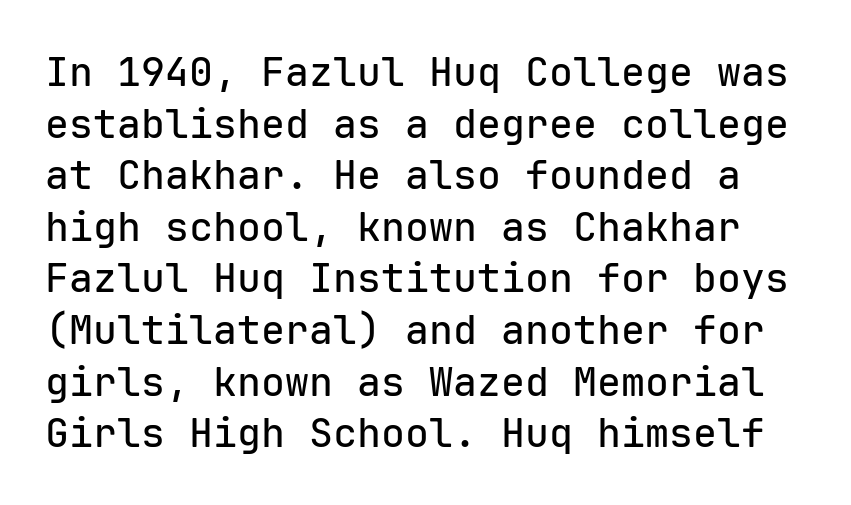
Q: Is the text italic (slanted)? A: No, it is upright.
Q: Is the typeface a serif or a sans-serif typeface? A: Sans-serif.
Q: Is the text underlined? A: No.
Q: Is the spacing between letters normal or unusually wide? A: Normal.
Q: Is the spacing between lines tight, normal or loose? A: Normal.
Q: Width (condensed, normal, or wide)? A: Normal.
Q: Stroke contrast? A: Low.
Q: x-height? A: Medium.
Q: Monospaced? A: Yes.
